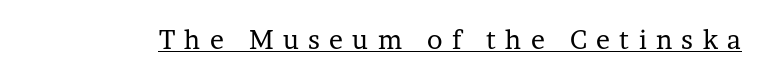
Look at the tracking — it's clearly loosened, letters drifting apart. Quick note: not italic, upright. This is not heavy type; no bold has been used. Underline: present.
